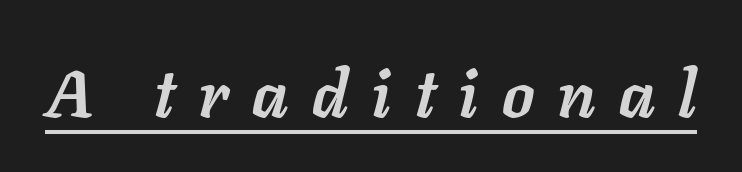
Q: Is the text bold? A: Yes.
Q: Is the text italic (slanted)? A: Yes, it leans right by about 11 degrees.
Q: Is the text underlined? A: Yes.
Q: Is the spacing between letters normal or unusually wide? A: Unusually wide.
Q: Width (condensed, normal, or wide)? A: Normal.
Q: Stroke contrast? A: Low.
Q: x-height? A: Medium.
Q: Monospaced? A: No.
